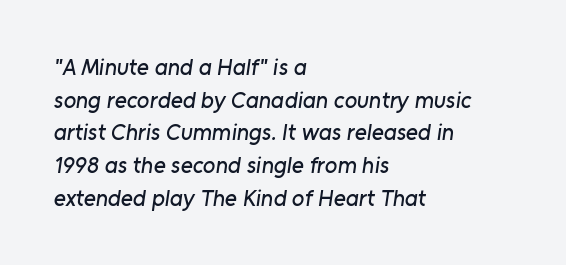
The image shows 23 px text type; set left-aligned, normal line spacing (1.42x), normal letter spacing, not underlined.
